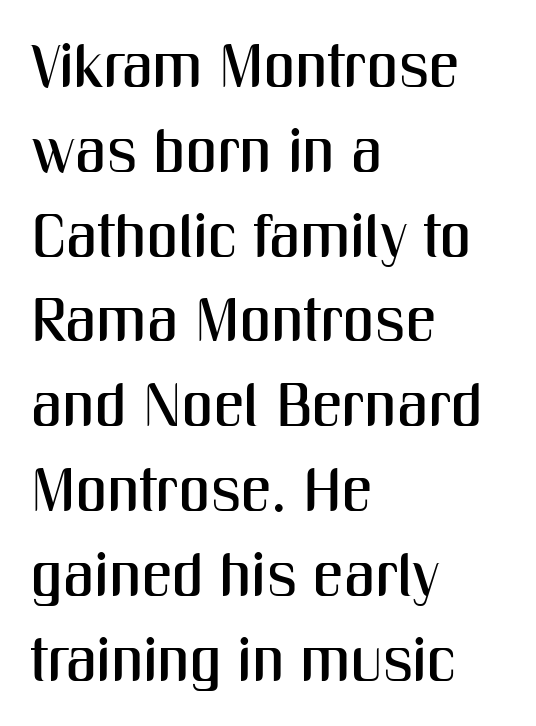
{"serif": "no", "italic": "no", "width": "condensed", "stroke_contrast": "medium", "x_height": "medium", "monospaced": "no", "underline": "no", "align": "left", "line_spacing": "normal", "line_spacing_ratio": 1.39, "letter_spacing": "normal", "letter_spacing_em": 0.0, "glyph_px": 61}
